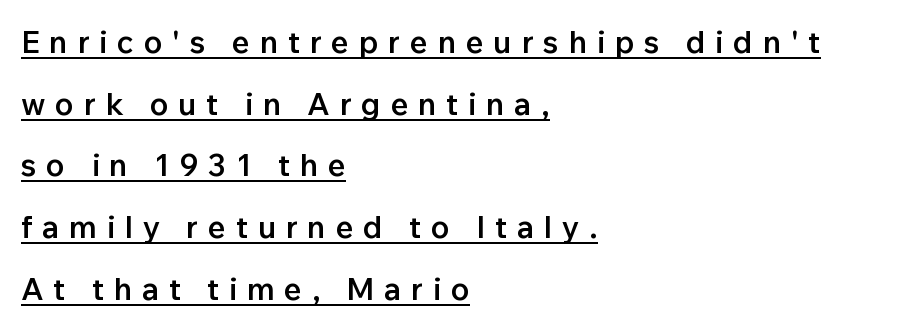
The image shows 31 px semibold sans-serif type, upright; set left-aligned, loose line spacing (1.99x), unusually wide letter spacing (+0.31 em), underlined; low stroke contrast and a medium x-height.
